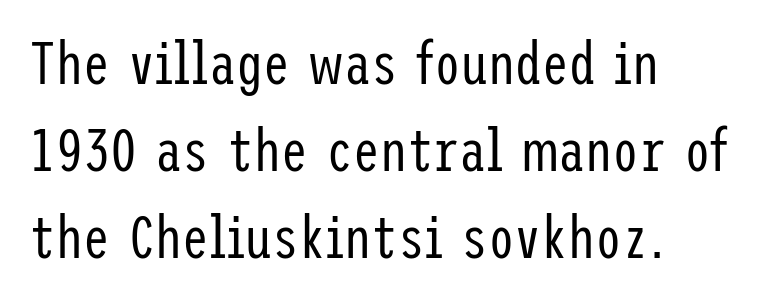
The image shows 60 px regular-weight, condensed sans-serif type, upright; set left-aligned, normal line spacing (1.45x), normal letter spacing, not underlined; low stroke contrast and a medium x-height.
